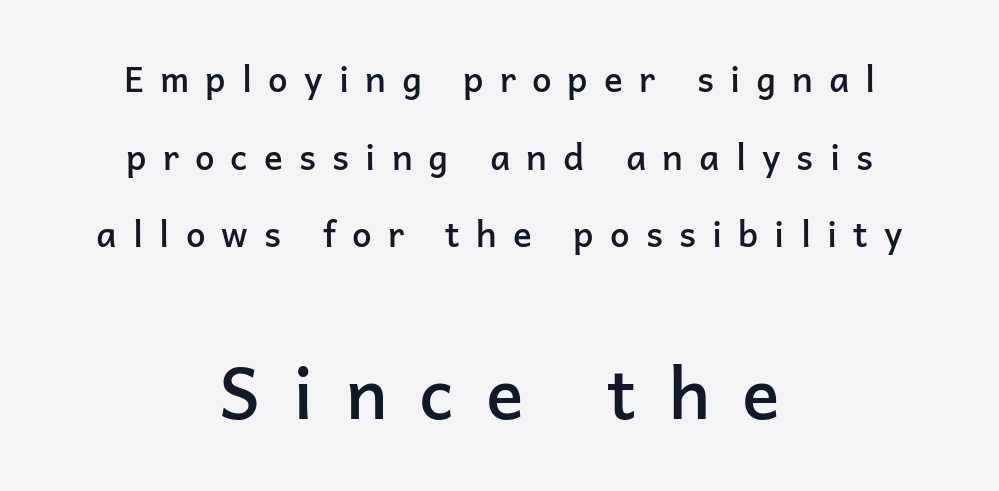
{"serif": "no", "italic": "no", "bold": "semi", "weight": "semibold", "width": "normal", "stroke_contrast": "low", "x_height": "medium", "monospaced": "no", "underline": "no", "align": "center", "line_spacing": "loose", "line_spacing_ratio": 2.22, "letter_spacing": "wide", "letter_spacing_em": 0.46, "larger_block": "second", "size_ratio": 2.0, "glyph_px": 70}
